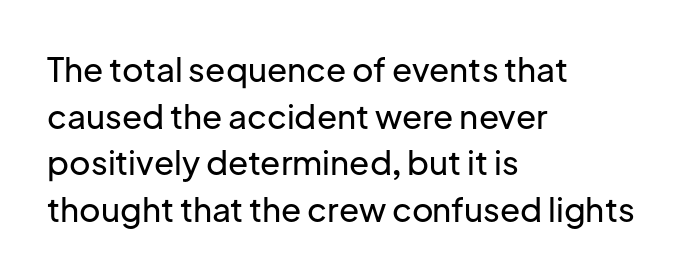
The zone under the glyphs is completely vacant. You could not count columns in this text — the font is proportionally spaced. Compared with typical paragraphs, the rows here are spaced about the same. This is roman type, the default non-slanted kind.
